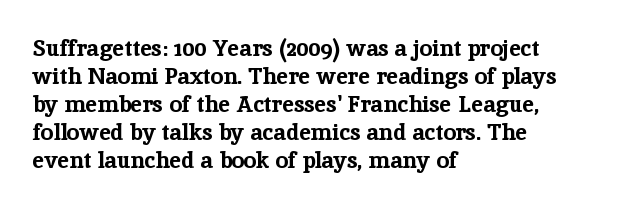
{"italic": "no", "bold": "yes", "underline": "no", "align": "left", "line_spacing_ratio": 1.22, "letter_spacing": "normal", "letter_spacing_em": 0.0, "glyph_px": 23}
